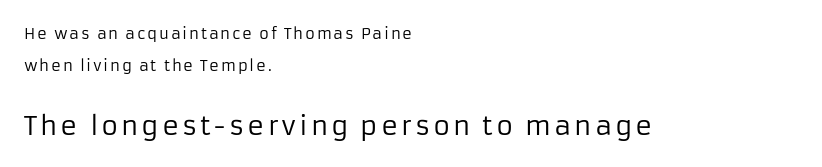
Q: Is the text bold? A: No.
Q: Is the text italic (slanted)? A: No, it is upright.
Q: Is the text underlined? A: No.
Q: How is the paragraph aligned? A: Left-aligned.
Q: Is the spacing between lines tight, normal or loose? A: Loose.
Q: Which block of text is set in a larger size, the first (top) or the second (bottom)? A: The second (bottom) one.
